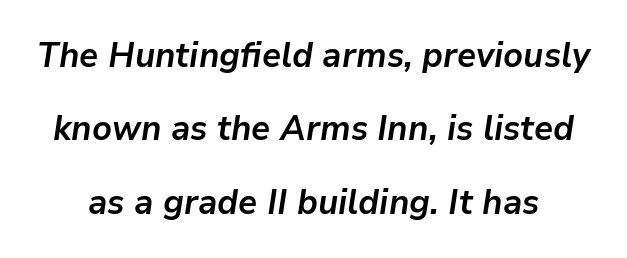
Q: Is the text bold? A: Yes.
Q: Is the text italic (slanted)? A: Yes, it leans right by about 9 degrees.
Q: Is the text underlined? A: No.
Q: Is the spacing between letters normal or unusually wide? A: Normal.
Q: Is the spacing between lines tight, normal or loose? A: Loose.
Q: Width (condensed, normal, or wide)? A: Normal.
Q: Stroke contrast? A: Low.
Q: x-height? A: Medium.
Q: Monospaced? A: No.
